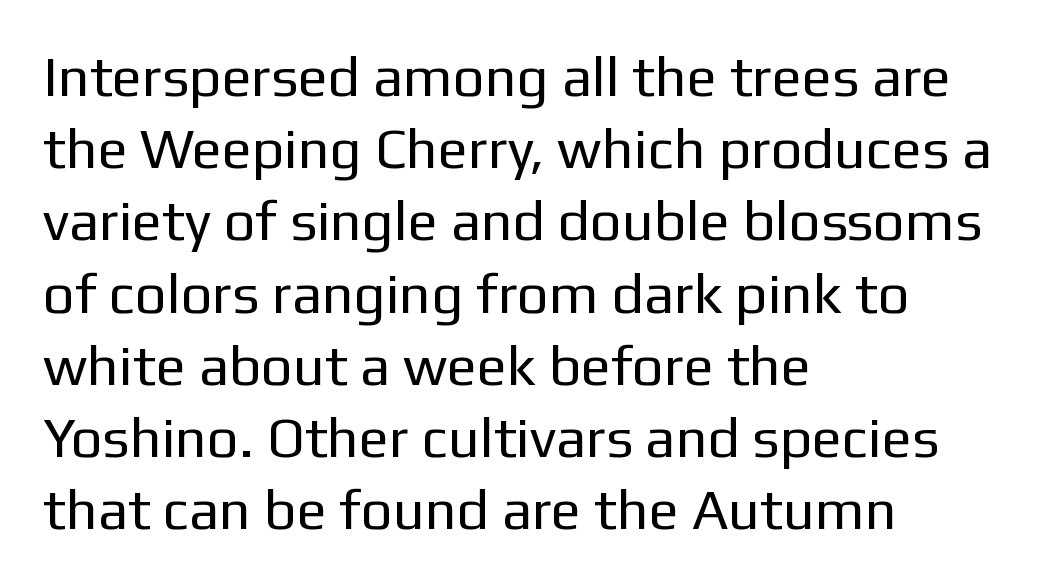
Posture: straight, roman, zero tilt. Left-aligned paragraph, ragged on the right. The foot of each line stays bare and open. Stroke thickness stays within the range of a standard reading face or lighter.
